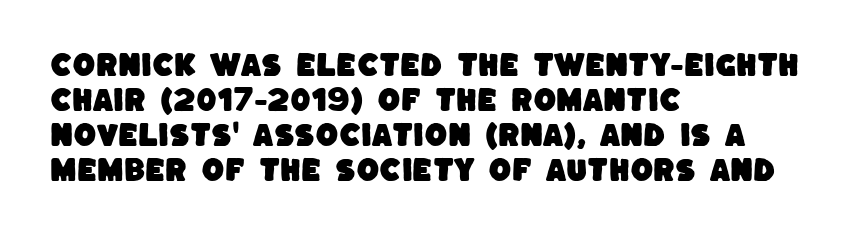
{"underline": "no", "align": "left", "line_spacing": "normal", "line_spacing_ratio": 1.34, "letter_spacing": "normal", "letter_spacing_em": 0.0, "glyph_px": 26}
